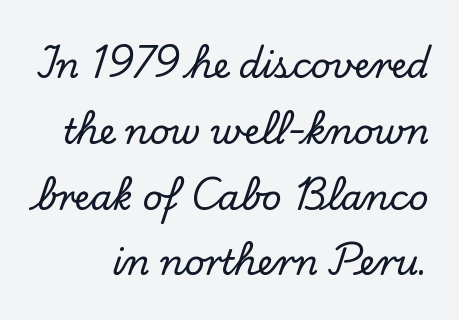
The image shows 35 px serif type; set line spacing 1.88x, normal letter spacing, not underlined; low stroke contrast and a small x-height.
